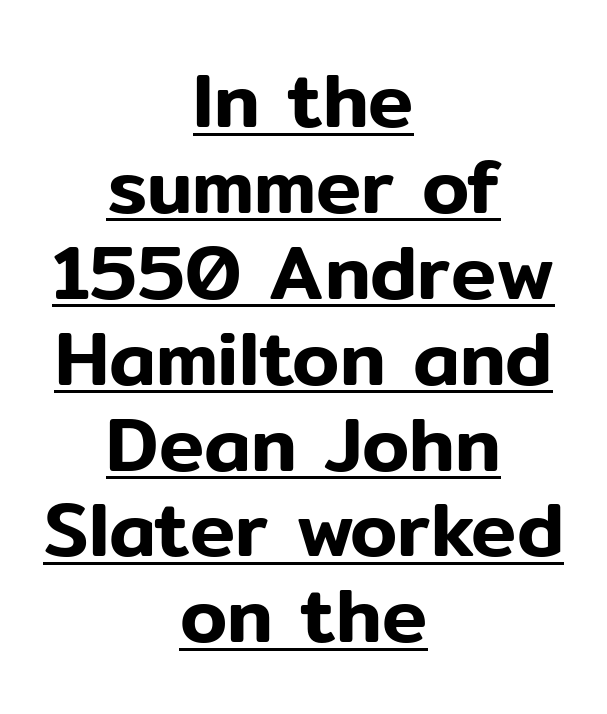
{"serif": "no", "italic": "no", "width": "normal", "stroke_contrast": "low", "x_height": "medium", "monospaced": "no", "underline": "yes", "align": "center", "line_spacing": "tight", "line_spacing_ratio": 1.13, "letter_spacing": "normal", "letter_spacing_em": 0.0, "glyph_px": 76}
